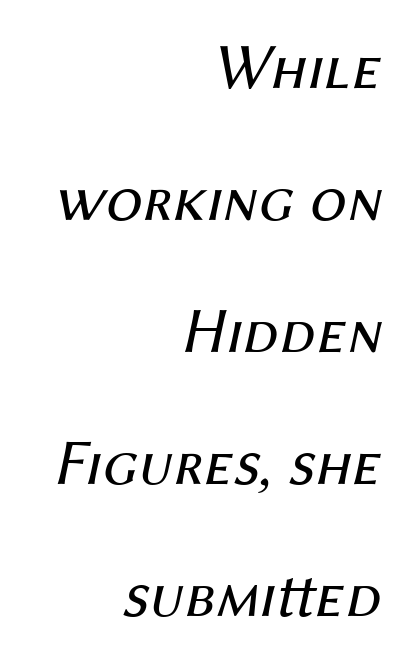
{"italic": "yes", "lean": "right", "slant_degrees": 12, "bold": "no", "weight": "regular", "width": "normal", "stroke_contrast": "medium", "x_height": "medium", "monospaced": "no", "underline": "no", "align": "right", "line_spacing": "loose", "line_spacing_ratio": 2.03, "letter_spacing": "normal", "letter_spacing_em": 0.0, "glyph_px": 65}
